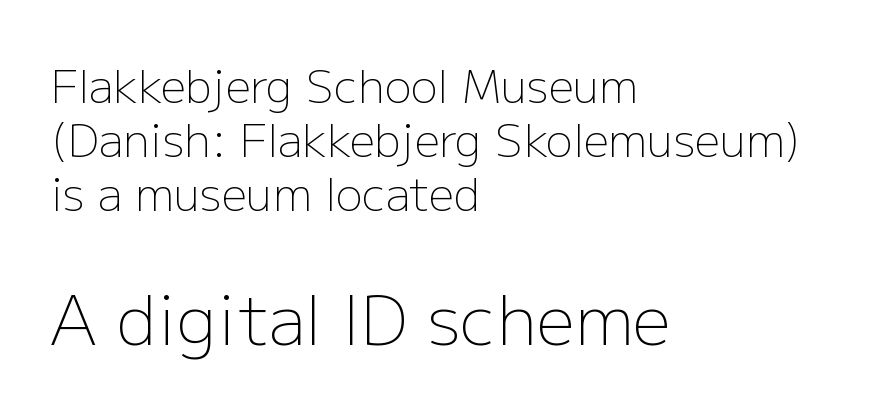
{"serif": "no", "italic": "no", "bold": "no", "weight": "light", "width": "normal", "stroke_contrast": "low", "x_height": "medium", "monospaced": "no", "underline": "no", "align": "left", "line_spacing_ratio": 1.2, "letter_spacing": "normal", "letter_spacing_em": 0.0, "larger_block": "second", "size_ratio": 1.51, "glyph_px": 68}
